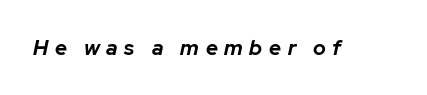
Words appear elongated and porous because spacing is wide. Characters are canted at an angle relative to the baseline's perpendicular. The area under the type is left untouched. Notice how thick the strokes are: this is what a full bold looks like.
